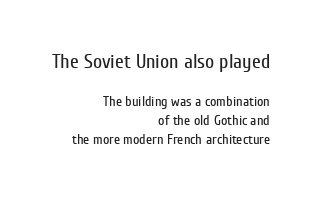
Q: Is the text bold? A: No.
Q: Is the text italic (slanted)? A: No, it is upright.
Q: Is the text underlined? A: No.
Q: How is the paragraph aligned? A: Right-aligned.
Q: Is the spacing between letters normal or unusually wide? A: Normal.
Q: Is the spacing between lines tight, normal or loose? A: Normal.
Q: Which block of text is set in a larger size, the first (top) or the second (bottom)? A: The first (top) one.
